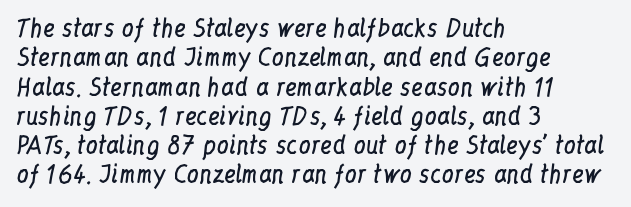
Q: Is the text bold? A: No.
Q: Is the text italic (slanted)? A: Yes.
Q: Is the text underlined? A: No.
Q: How is the paragraph aligned? A: Left-aligned.
Q: Is the spacing between letters normal or unusually wide? A: Normal.
